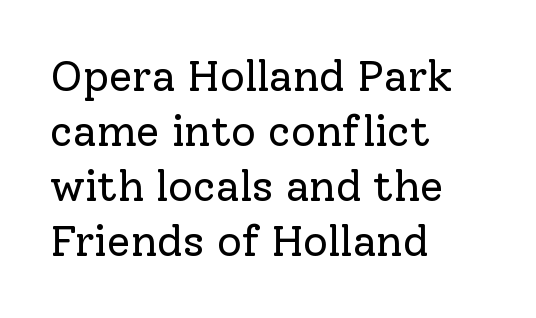
{"serif": "yes", "italic": "no", "bold": "no", "weight": "regular", "width": "normal", "stroke_contrast": "low", "x_height": "medium", "monospaced": "no", "underline": "no", "align": "left", "line_spacing": "normal", "line_spacing_ratio": 1.28, "letter_spacing": "normal", "letter_spacing_em": 0.0, "glyph_px": 43}
